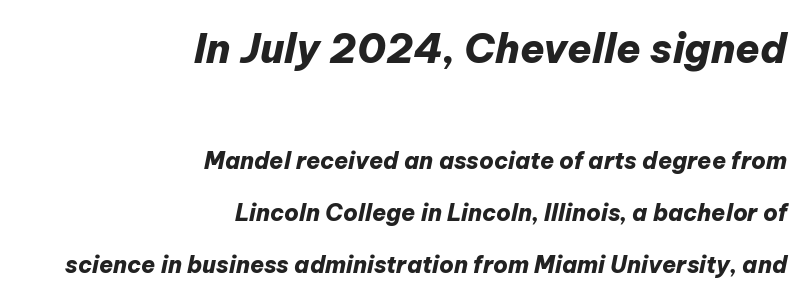
{"italic": "yes", "lean": "right", "slant_degrees": 12, "bold": "yes", "weight": "heavy", "width": "normal", "stroke_contrast": "low", "x_height": "medium", "monospaced": "no", "underline": "no", "align": "right", "line_spacing": "loose", "line_spacing_ratio": 2.27, "letter_spacing": "normal", "letter_spacing_em": 0.0, "larger_block": "first", "size_ratio": 1.74, "glyph_px": 40}
